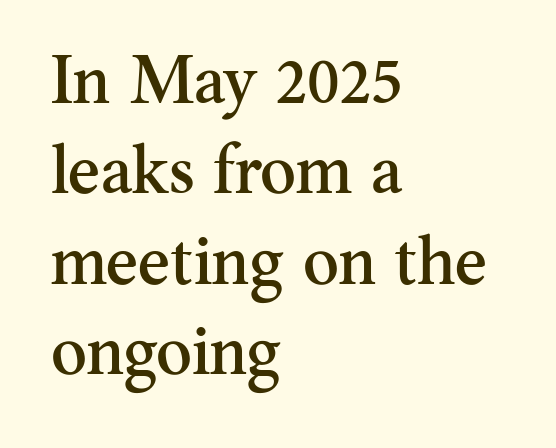
Q: Is the text italic (slanted)? A: No, it is upright.
Q: Is the typeface a serif or a sans-serif typeface? A: Serif.
Q: Is the text underlined? A: No.
Q: How is the paragraph aligned? A: Left-aligned.
Q: Is the spacing between letters normal or unusually wide? A: Normal.
Q: Is the spacing between lines tight, normal or loose? A: Normal.
Q: Width (condensed, normal, or wide)? A: Normal.
Q: Stroke contrast? A: Medium.
Q: x-height? A: Small.
Q: Monospaced? A: No.
